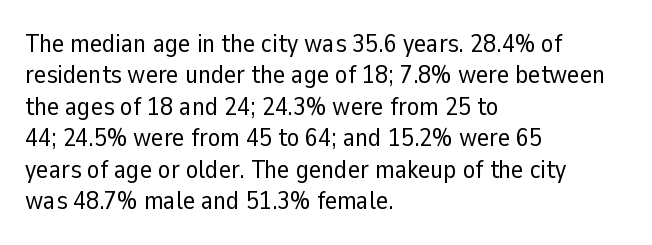
What stands out about the letter spacing? Nothing — it is the standard amount. The rendering anchors every line to the left-hand side. A light-to-regular cut is what we see here. Ordinary non-slanted type is in use.
